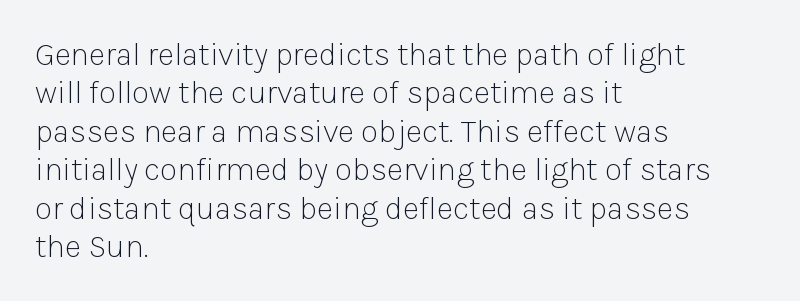
{"serif": "no", "italic": "no", "bold": "no", "weight": "light", "width": "normal", "stroke_contrast": "low", "x_height": "medium", "monospaced": "no", "underline": "no", "align": "left", "line_spacing_ratio": 1.2, "letter_spacing": "normal", "letter_spacing_em": 0.0, "glyph_px": 32}
